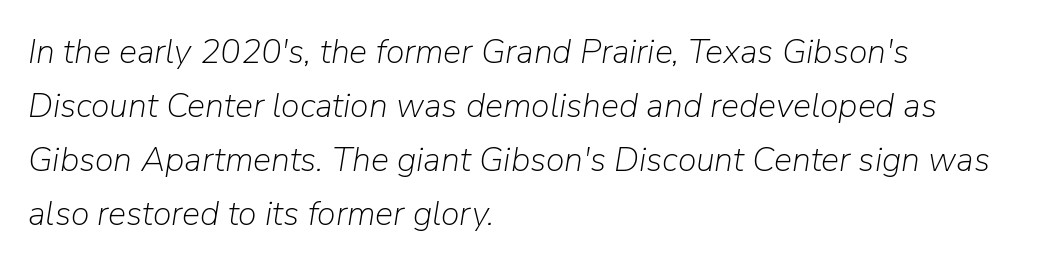
The rendering keeps characters at their native spacing. Horizontally, the lines are justified to the leading edge only. Clear beneath every line of the passage. A quiet, ordinary-to-light weight characterises the typeface. The letters advance in unequal steps, a hallmark of proportional type.
